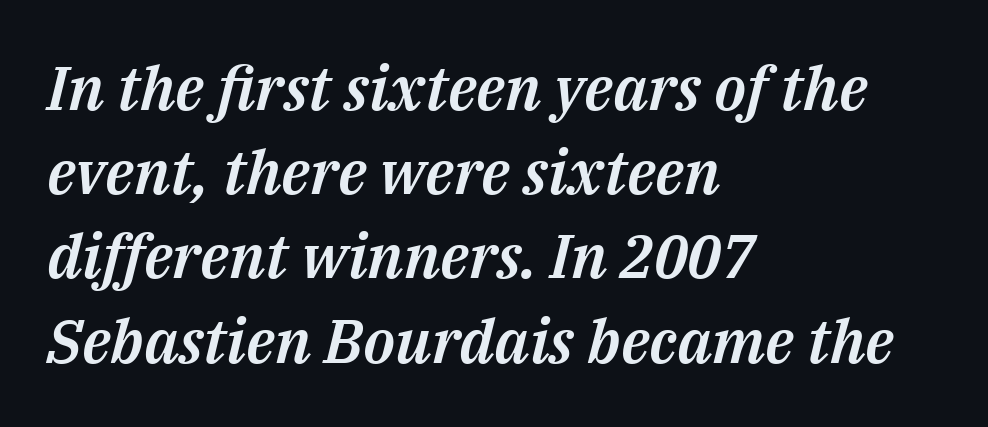
{"italic": "yes", "lean": "right", "slant_degrees": 14, "width": "normal", "stroke_contrast": "medium", "x_height": "medium", "monospaced": "no", "underline": "no", "align": "left", "line_spacing": "normal", "line_spacing_ratio": 1.38, "letter_spacing": "normal", "letter_spacing_em": 0.0, "glyph_px": 61}
